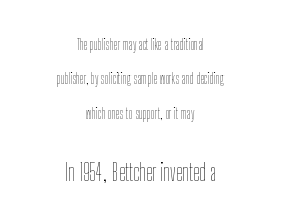
Q: Is the text bold? A: No.
Q: Is the text italic (slanted)? A: No, it is upright.
Q: Is the text underlined? A: No.
Q: How is the paragraph aligned? A: Centered.
Q: Is the spacing between letters normal or unusually wide? A: Normal.
Q: Is the spacing between lines tight, normal or loose? A: Loose.
Q: Which block of text is set in a larger size, the first (top) or the second (bottom)? A: The second (bottom) one.
